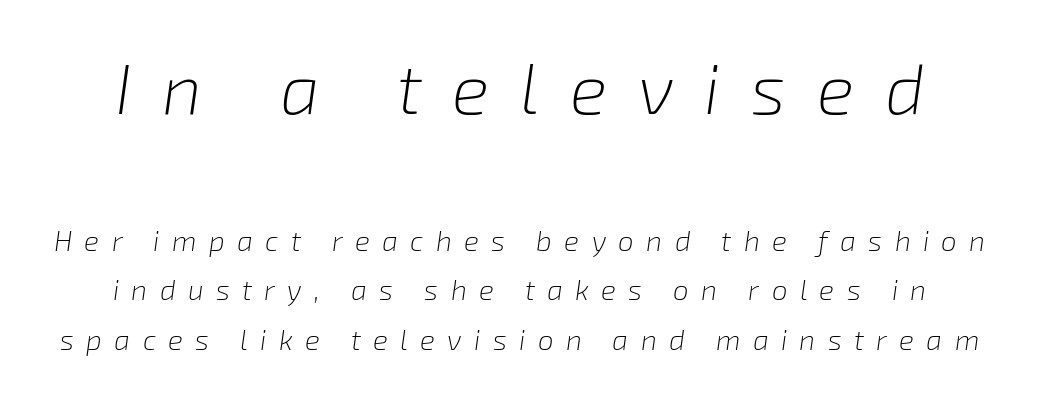
{"italic": "yes", "lean": "right", "slant_degrees": 8, "bold": "no", "weight": "light", "width": "normal", "stroke_contrast": "low", "x_height": "medium", "monospaced": "no", "underline": "no", "line_spacing_ratio": 1.76, "letter_spacing": "wide", "letter_spacing_em": 0.44, "larger_block": "first", "size_ratio": 2.5, "glyph_px": 70}
